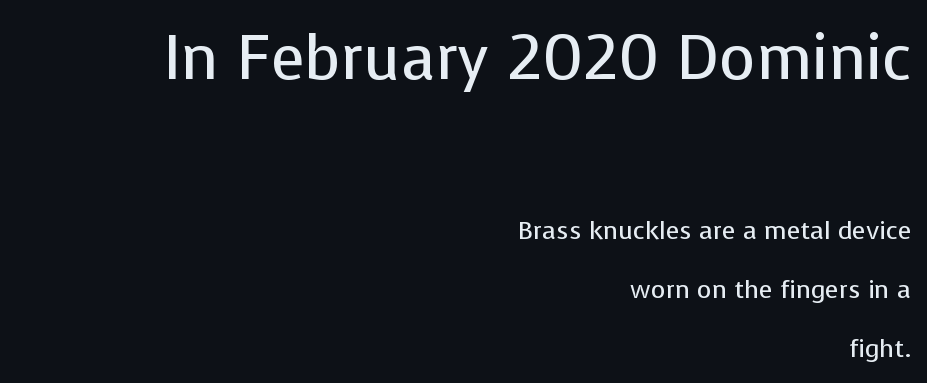
The image shows 62 px regular-weight sans-serif type, upright; set right-aligned, loose line spacing (2.37x), normal letter spacing, not underlined; the first (top) block is 2.48x larger; low stroke contrast and a medium x-height.
